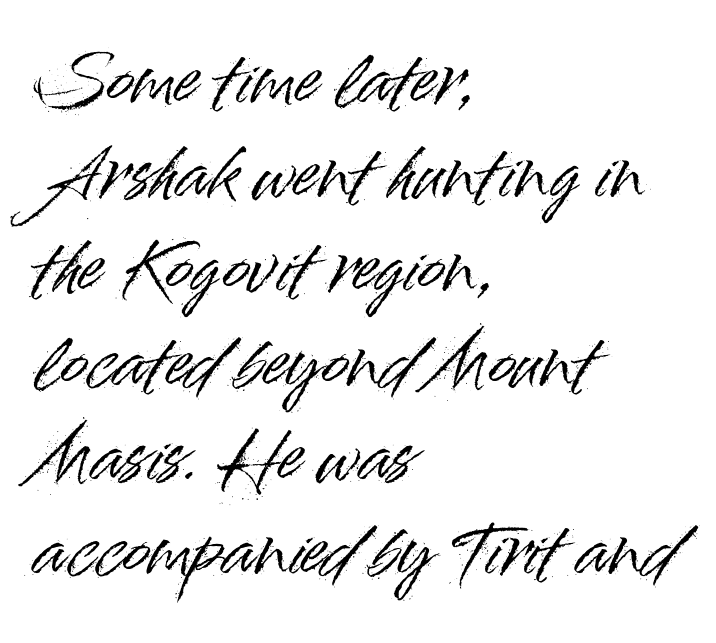
{"serif": "no", "width": "normal", "stroke_contrast": "high", "x_height": "small", "monospaced": "no", "underline": "no", "align": "left", "line_spacing": "normal", "line_spacing_ratio": 1.45, "letter_spacing": "normal", "letter_spacing_em": 0.0, "glyph_px": 65}
